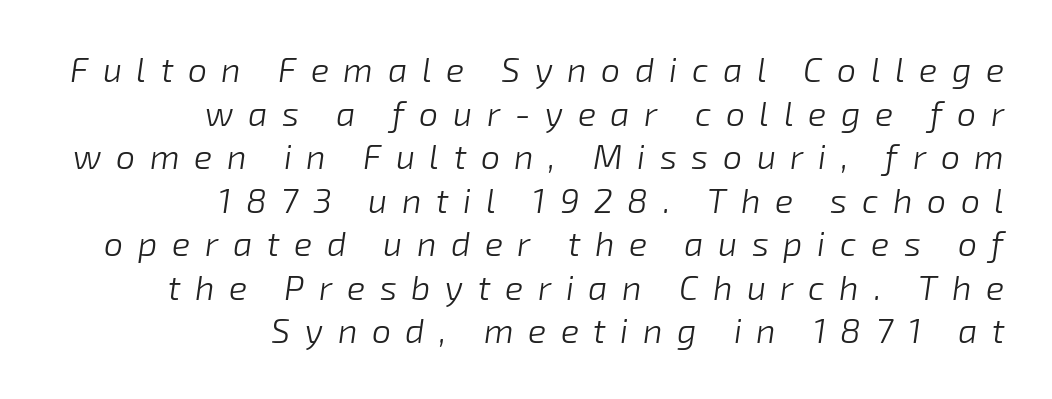
The image shows 34 px light type, italic (leaning right); set right-aligned, normal line spacing (1.28x), unusually wide letter spacing (+0.43 em), not underlined; low stroke contrast and a medium x-height.
